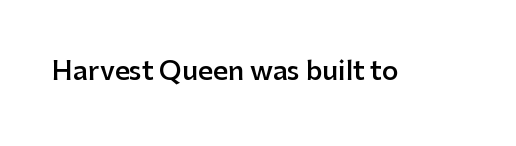
The image shows 26 px text type, upright; set normal letter spacing, not underlined.
